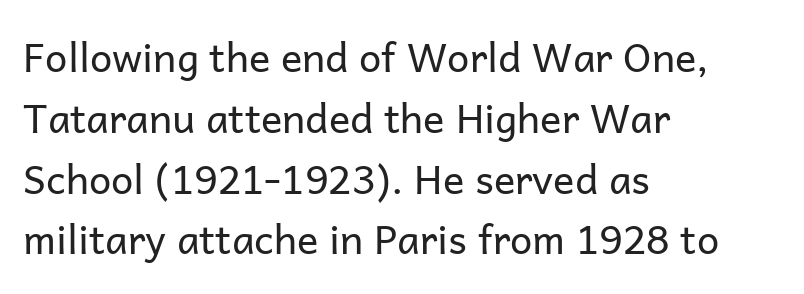
Any mark beneath the type? The region is blank. Weight: regular or lighter. Honestly, the letter spacing is just normal — you wouldn't notice it. The setting favours the left margin, as ordinary paragraphs usually do.
